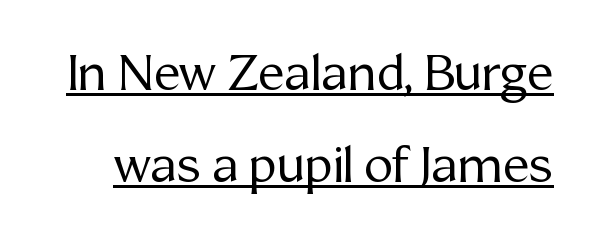
The image shows 49 px regular-weight serif type, upright; set line spacing 1.87x, normal letter spacing, underlined; medium stroke contrast and a medium x-height.
